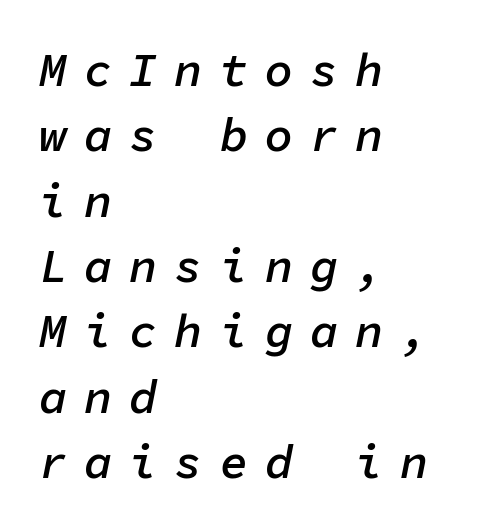
{"italic": "yes", "lean": "right", "slant_degrees": 11, "bold": "semi", "weight": "semibold", "width": "normal", "stroke_contrast": "low", "x_height": "medium", "monospaced": "yes", "underline": "no", "align": "left", "line_spacing": "normal", "line_spacing_ratio": 1.39, "letter_spacing": "wide", "letter_spacing_em": 0.36, "glyph_px": 47}
